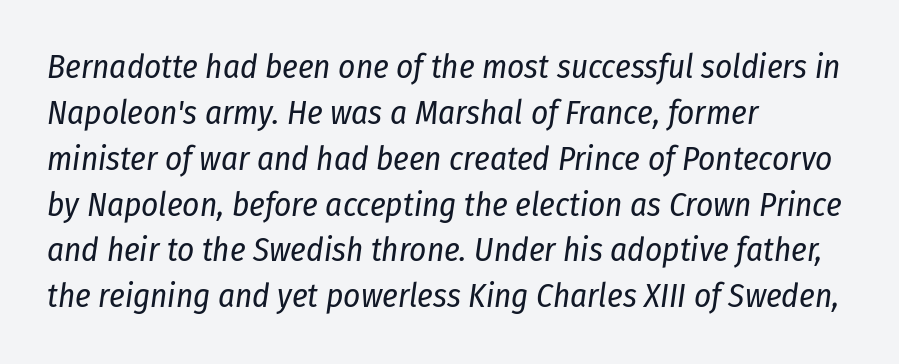
The image shows 33 px regular-weight, condensed type, italic (leaning right); set left-aligned, normal line spacing (1.39x), normal letter spacing, not underlined; low stroke contrast and a medium x-height.
